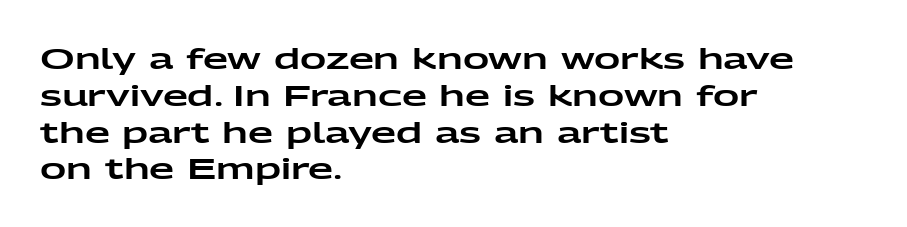
The glyphs in this specimen are sans serif. Leading matches the norm, producing a regular column. This sample is left-justified, so line endings fall wherever the words run out. Here the designer chose a conventional face with non-uniform glyph widths. Letters rest on an invisible, unmarked baseline. The type sits square on the baseline with zero lean.
